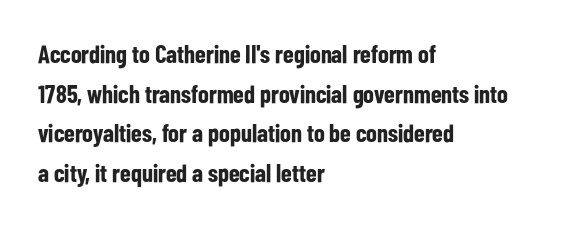
{"italic": "no", "bold": "yes", "underline": "no", "align": "left", "line_spacing": "normal", "line_spacing_ratio": 1.59, "letter_spacing": "normal", "letter_spacing_em": 0.0, "glyph_px": 25}
